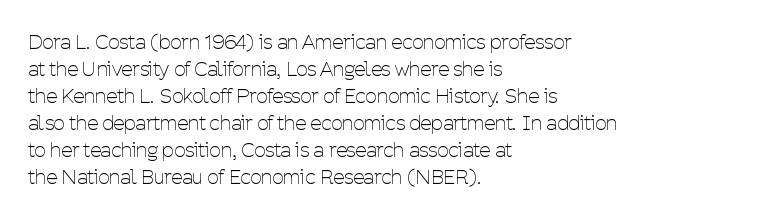
This sample uses an upright cut, with every glyph sitting square on the baseline. Reading down the column, the eye jumps a familiar distance to each next line. The horizontal fit of the characters is conventional and even. This is not heavy type; no bold has been used.
